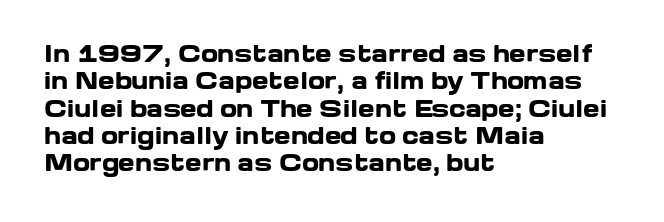
Chunky letters — that's bold for sure. Caption: standard tracking, unaltered. Descenders are the only things crossing below the line. Typeset ragged right — the left edge is the straight one. The letters stand upright; this is a roman face.
